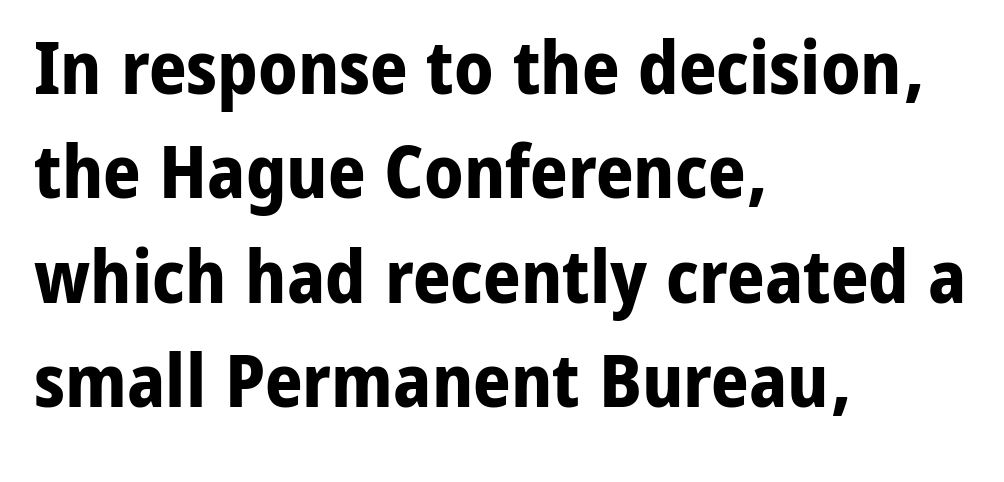
The image shows 74 px bold sans-serif type, upright; set left-aligned, normal line spacing (1.41x), normal letter spacing, not underlined; low stroke contrast and a medium x-height.
